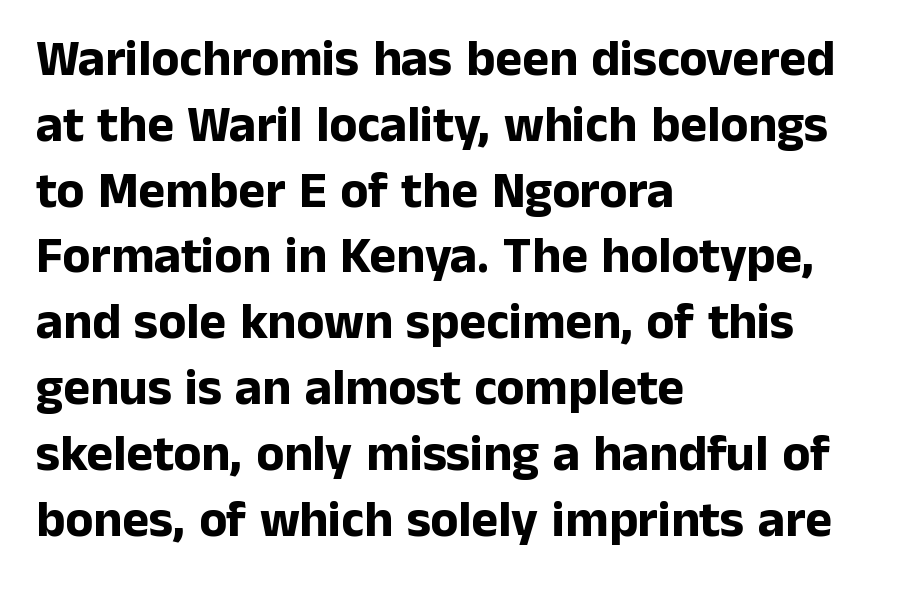
The image shows 51 px bold sans-serif type, upright; set left-aligned, normal line spacing (1.29x), normal letter spacing, not underlined; low stroke contrast and a medium x-height.
